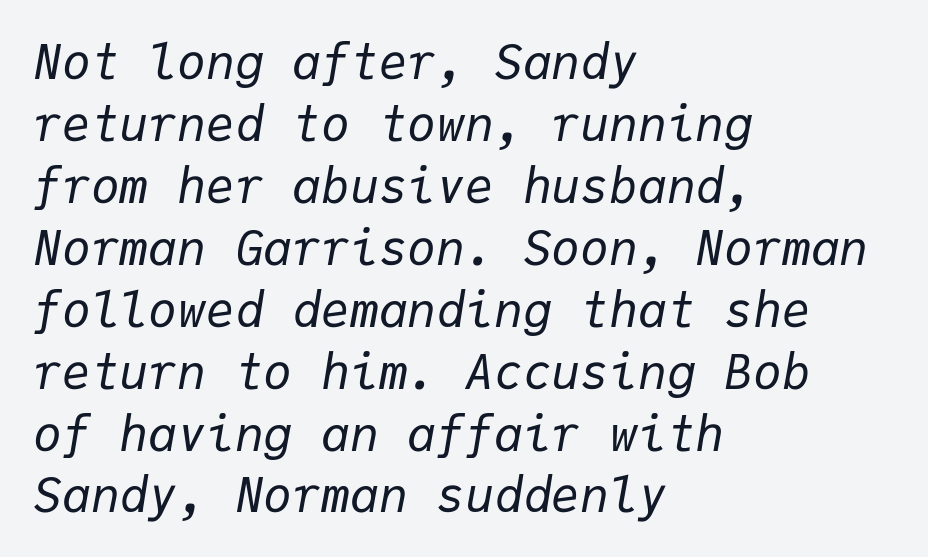
The lines are quadded left. A typesetter would call this leading conventional body-copy spacing. Short note: letters normally spaced. The typesetting does not lean heavy: it is not bold. The space directly below the letters is spotless. Looking at the ascenders, they clearly lean.
